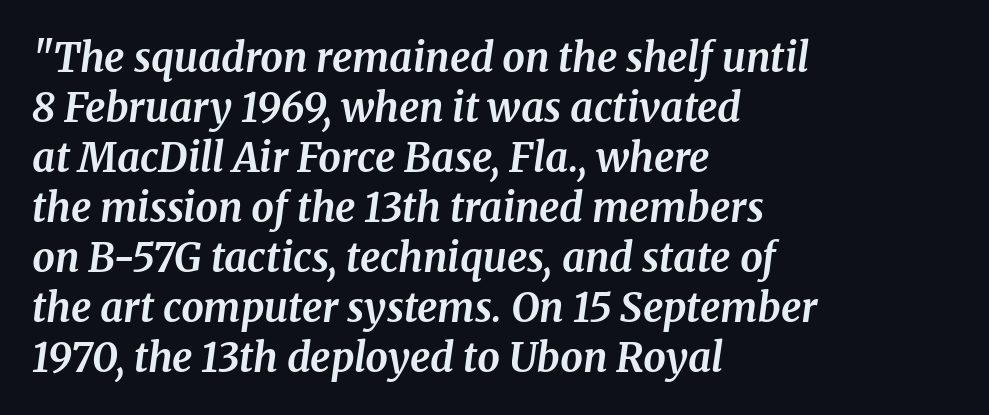
Vertical spacing — default. The type family on display is of the serif kind. Is this a fixed-width face? No — the glyphs have proportional, varying widths. Typographic density is high because the face is bold. Does extra space separate the letters? No, they use regular spacing. The text carries the slant typical of an italic or oblique font.
